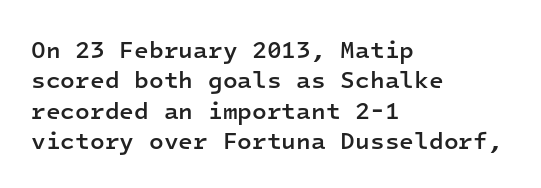
The paragraph shown leans on its left margin. A bit beefed up — I'd call it semibold rather than bold. The area under the type is left untouched. The horizontal fit of the characters is conventional and even. Students, observe: this is what conventionally led text looks like.
